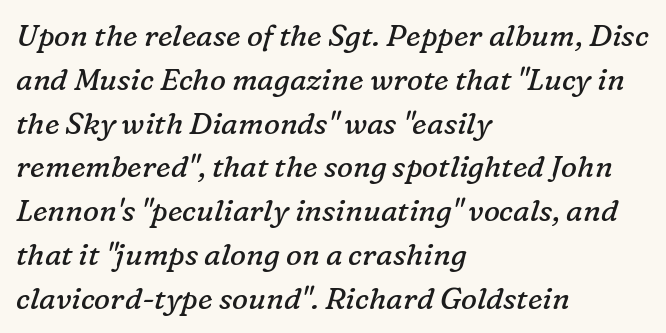
{"serif": "yes", "italic": "yes", "lean": "right", "slant_degrees": 16, "bold": "no", "weight": "regular", "width": "normal", "stroke_contrast": "low", "x_height": "medium", "monospaced": "no", "underline": "no", "align": "left", "line_spacing": "normal", "line_spacing_ratio": 1.46, "letter_spacing": "normal", "letter_spacing_em": 0.0, "glyph_px": 30}
